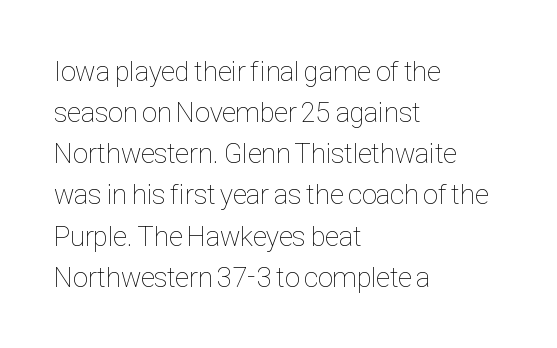
{"italic": "no", "bold": "no", "weight": "thin", "width": "condensed", "stroke_contrast": "low", "x_height": "medium", "monospaced": "no", "underline": "no", "align": "left", "line_spacing": "normal", "line_spacing_ratio": 1.47, "letter_spacing": "normal", "letter_spacing_em": 0.0, "glyph_px": 28}
